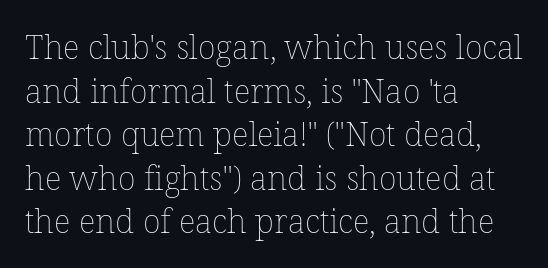
{"italic": "no", "bold": "no", "weight": "thin", "width": "normal", "stroke_contrast": "low", "x_height": "medium", "monospaced": "no", "underline": "no", "align": "left", "line_spacing": "normal", "line_spacing_ratio": 1.32, "letter_spacing": "normal", "letter_spacing_em": 0.0, "glyph_px": 33}
